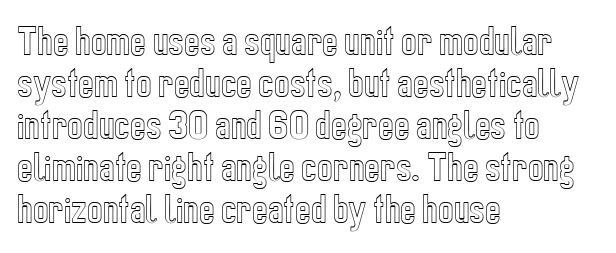
Tracking here is standard; glyphs follow each other at the usual distance. Italic: no, the glyphs are upright roman. Spacing verdict: proportional, widths tailored to each character. Quick note: underline off. Notice how the passage keeps a crisp vertical edge on the left only.
